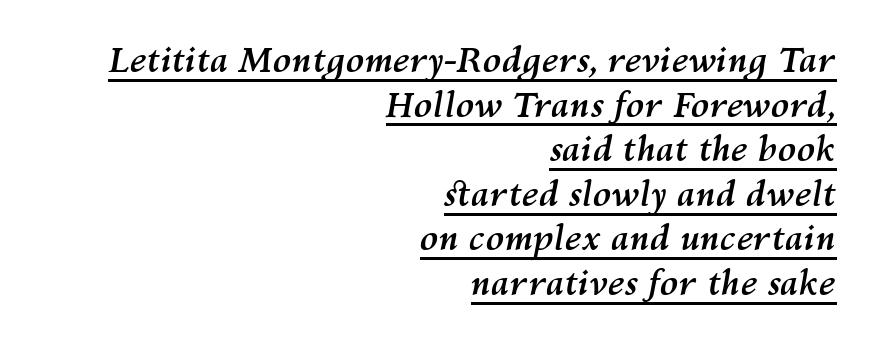
Q: Is the text bold? A: Yes.
Q: Is the text italic (slanted)? A: Yes, it leans right by about 10 degrees.
Q: Is the text underlined? A: Yes.
Q: How is the paragraph aligned? A: Right-aligned.
Q: Is the spacing between letters normal or unusually wide? A: Normal.
Q: Is the spacing between lines tight, normal or loose? A: Normal.
Q: Width (condensed, normal, or wide)? A: Normal.
Q: Stroke contrast? A: Medium.
Q: x-height? A: Medium.
Q: Monospaced? A: No.
